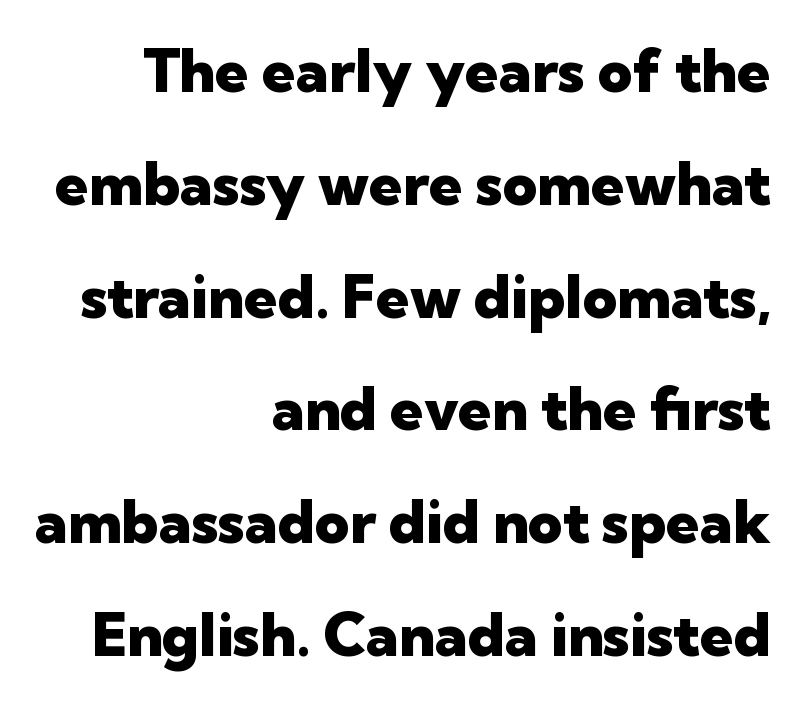
The image shows 60 px heavy sans-serif type, upright; set right-aligned, line spacing 1.88x, normal letter spacing, not underlined; low stroke contrast and a medium x-height.
